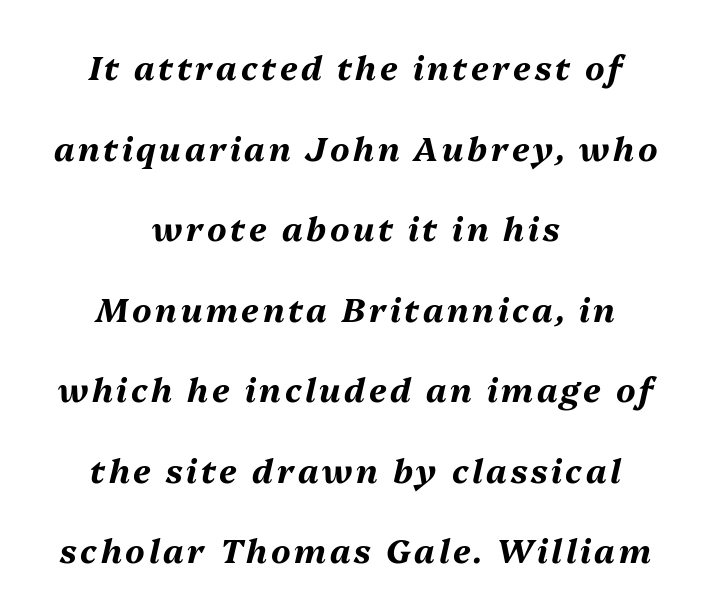
I'd describe the lettering as bold — thick and assertive. Does the lettering tilt? It does — this is italic. A clean baseline with only descenders dipping below it. Spacing verdict: proportional, widths tailored to each character. Notice how the passage keeps no hard edge, just a central spine. Widely set lines give the paragraph a tall, airy silhouette.
